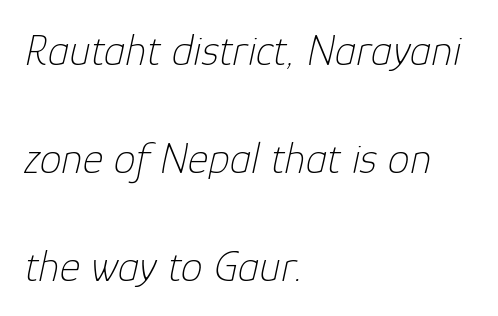
{"italic": "yes", "lean": "right", "slant_degrees": 12, "bold": "no", "weight": "thin", "width": "normal", "stroke_contrast": "low", "x_height": "medium", "monospaced": "no", "underline": "no", "align": "left", "line_spacing": "loose", "line_spacing_ratio": 2.45, "letter_spacing": "normal", "letter_spacing_em": 0.0, "glyph_px": 44}
